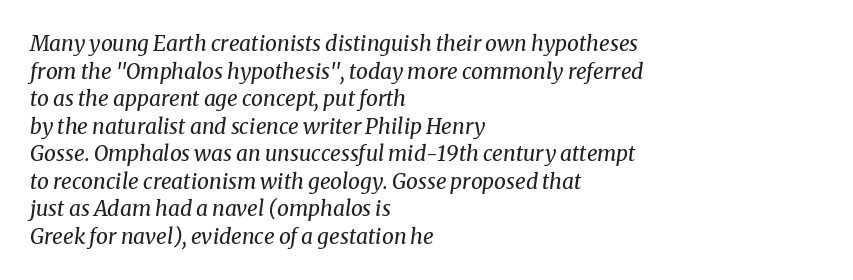
Q: Is the text bold? A: No.
Q: Is the text italic (slanted)? A: Yes, it leans right by about 8 degrees.
Q: Is the text underlined? A: No.
Q: How is the paragraph aligned? A: Left-aligned.
Q: Is the spacing between letters normal or unusually wide? A: Normal.
Q: Is the spacing between lines tight, normal or loose? A: Normal.
